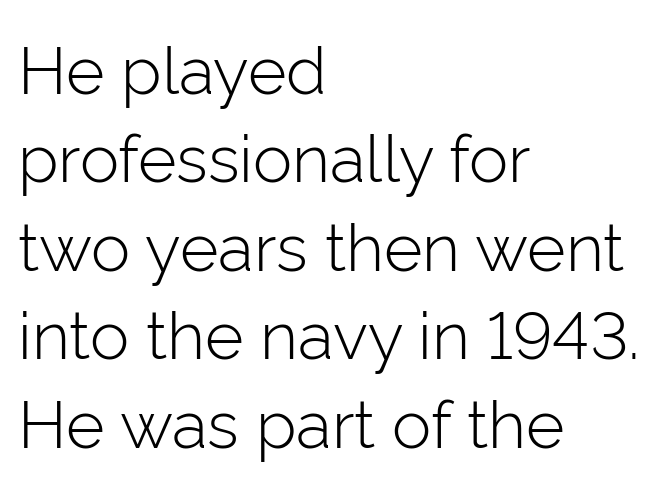
{"serif": "no", "italic": "no", "bold": "no", "weight": "light", "width": "normal", "stroke_contrast": "low", "x_height": "medium", "monospaced": "no", "underline": "no", "align": "left", "line_spacing": "normal", "line_spacing_ratio": 1.34, "letter_spacing": "normal", "letter_spacing_em": 0.0, "glyph_px": 66}
